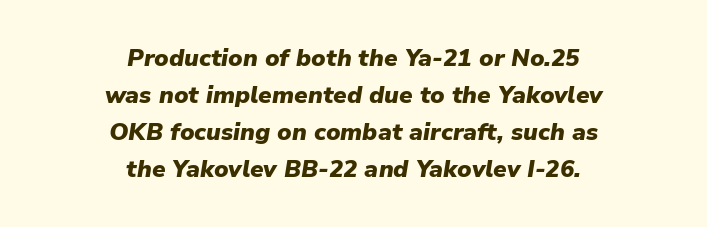
The image shows 24 px bold type, italic (leaning right); set centered, normal line spacing (1.54x), normal letter spacing, not underlined.
